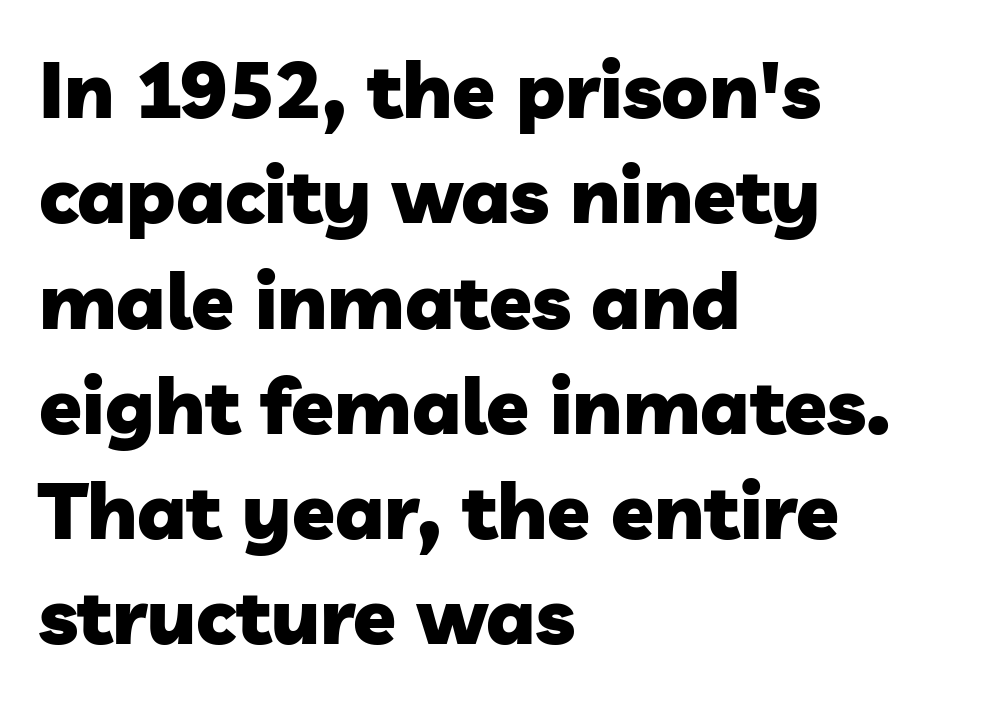
The image shows 78 px heavy sans-serif type; set left-aligned, normal line spacing (1.35x), normal letter spacing, not underlined; low stroke contrast and a medium x-height.
